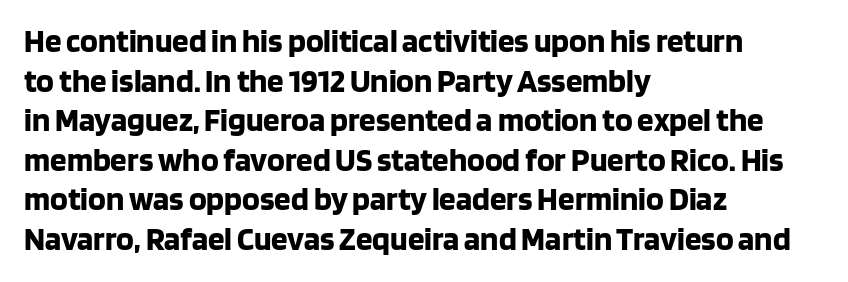
Q: Is the text bold? A: Yes.
Q: Is the text italic (slanted)? A: No, it is upright.
Q: Is the typeface a serif or a sans-serif typeface? A: Sans-serif.
Q: Is the text underlined? A: No.
Q: How is the paragraph aligned? A: Left-aligned.
Q: Is the spacing between letters normal or unusually wide? A: Normal.
Q: Width (condensed, normal, or wide)? A: Normal.
Q: Stroke contrast? A: Low.
Q: x-height? A: Large.
Q: Monospaced? A: No.
